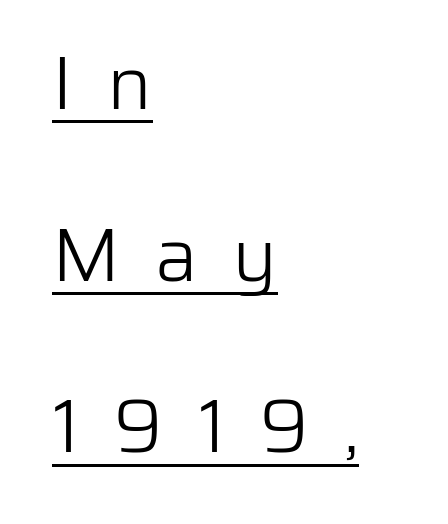
{"serif": "no", "italic": "no", "bold": "no", "weight": "light", "width": "normal", "stroke_contrast": "low", "x_height": "medium", "monospaced": "no", "underline": "yes", "align": "left", "line_spacing": "loose", "line_spacing_ratio": 2.29, "letter_spacing": "wide", "letter_spacing_em": 0.46, "glyph_px": 75}
